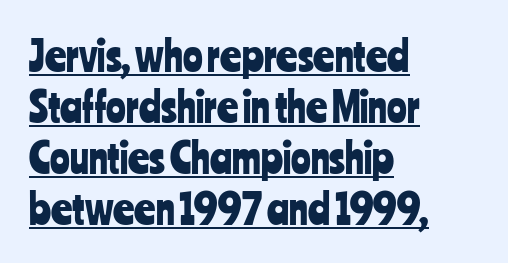
{"serif": "no", "italic": "no", "width": "condensed", "stroke_contrast": "low", "x_height": "medium", "monospaced": "no", "underline": "yes", "align": "left", "line_spacing_ratio": 1.24, "letter_spacing": "normal", "letter_spacing_em": 0.0, "glyph_px": 41}
